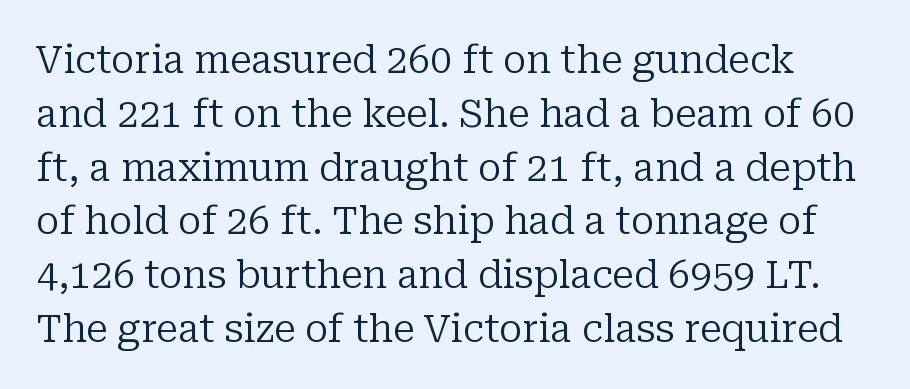
The image shows 39 px regular-weight serif type, upright; set normal line spacing (1.38x), normal letter spacing, not underlined; low stroke contrast and a medium x-height.
